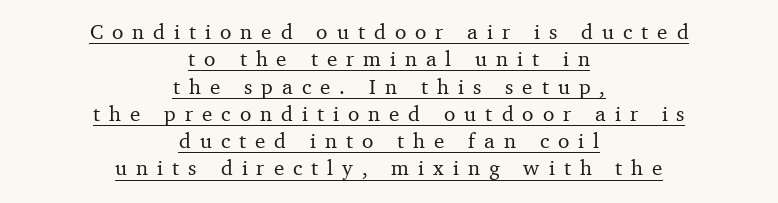
Q: Is the text italic (slanted)? A: No, it is upright.
Q: Is the text underlined? A: Yes.
Q: How is the paragraph aligned? A: Centered.
Q: Is the spacing between letters normal or unusually wide? A: Unusually wide.
Q: Is the spacing between lines tight, normal or loose? A: Normal.
